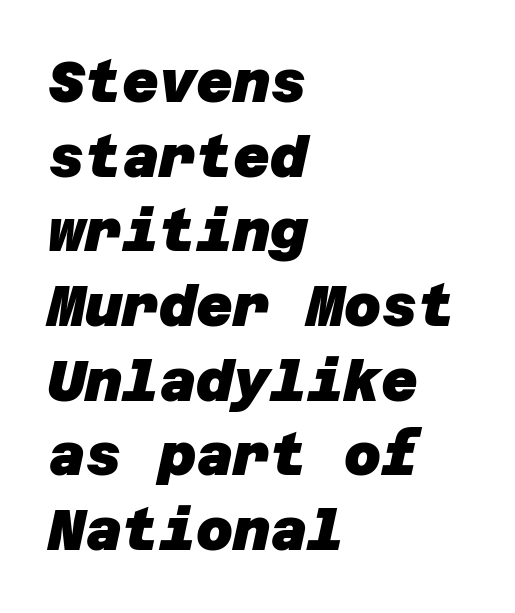
The image shows 57 px heavy sans-serif type; set left-aligned, normal line spacing (1.31x), normal letter spacing, not underlined; low stroke contrast and a large x-height.
